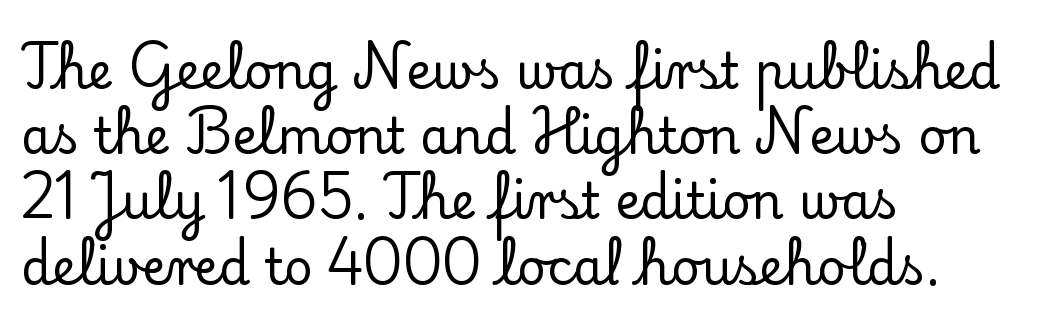
The image shows 49 px serif type, upright; set left-aligned, normal line spacing (1.33x), normal letter spacing, not underlined; low stroke contrast and a small x-height.
